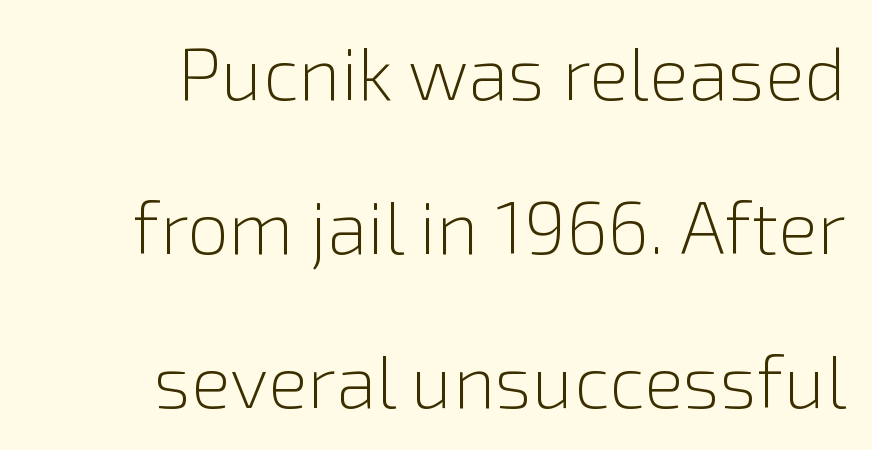
Q: Is the text bold? A: No.
Q: Is the text italic (slanted)? A: No, it is upright.
Q: Is the typeface a serif or a sans-serif typeface? A: Sans-serif.
Q: Is the text underlined? A: No.
Q: How is the paragraph aligned? A: Right-aligned.
Q: Is the spacing between letters normal or unusually wide? A: Normal.
Q: Is the spacing between lines tight, normal or loose? A: Loose.
Q: Width (condensed, normal, or wide)? A: Normal.
Q: x-height? A: Medium.
Q: Monospaced? A: No.
